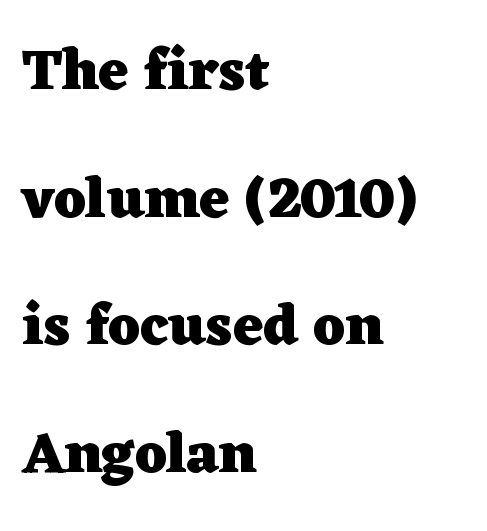
{"serif": "yes", "italic": "no", "bold": "yes", "weight": "heavy", "width": "wide", "stroke_contrast": "low", "x_height": "medium", "monospaced": "no", "underline": "no", "align": "left", "line_spacing": "loose", "line_spacing_ratio": 2.2, "letter_spacing": "normal", "letter_spacing_em": 0.0, "glyph_px": 58}
